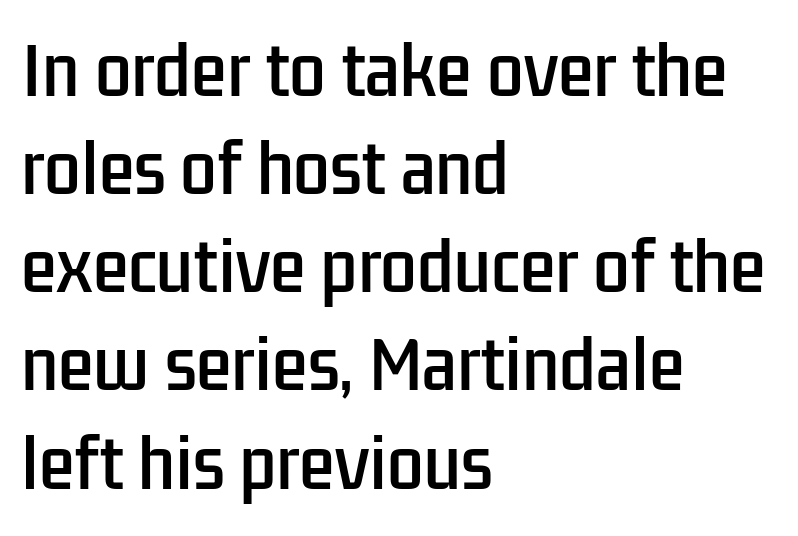
Q: Is the text italic (slanted)? A: No, it is upright.
Q: Is the typeface a serif or a sans-serif typeface? A: Sans-serif.
Q: Is the text underlined? A: No.
Q: How is the paragraph aligned? A: Left-aligned.
Q: Is the spacing between letters normal or unusually wide? A: Normal.
Q: Is the spacing between lines tight, normal or loose? A: Normal.
Q: Width (condensed, normal, or wide)? A: Condensed.
Q: Stroke contrast? A: Low.
Q: x-height? A: Medium.
Q: Monospaced? A: No.
